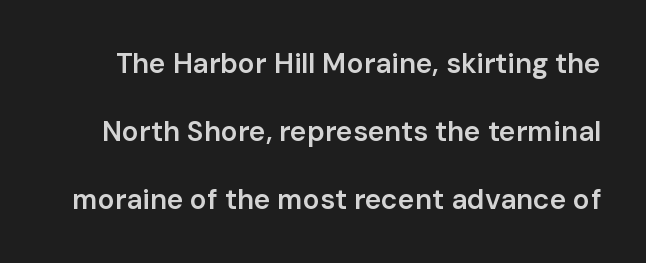
The image shows 28 px semibold sans-serif type, upright; set loose line spacing (2.42x), normal letter spacing, not underlined; low stroke contrast and a medium x-height.
